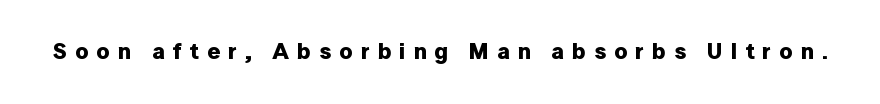
{"italic": "no", "bold": "yes", "underline": "no", "letter_spacing": "wide", "letter_spacing_em": 0.35, "glyph_px": 23}
